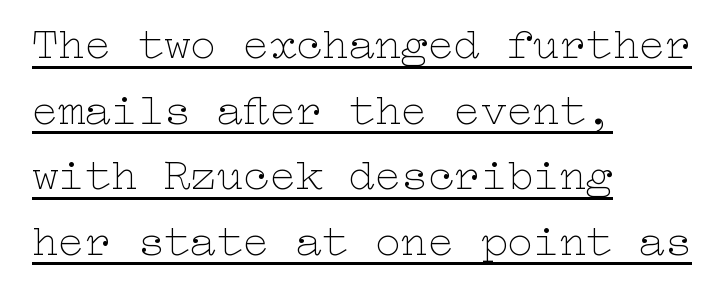
This sample keeps an unexceptional amount of space between lines. A baseline rule has been typeset under these characters. Casual observation: everything's shoved over to the left. The face used here is rendered with its standard letterfit. Stem width sits at or under what a default text font uses. Rendered with straight, roman letterforms.
